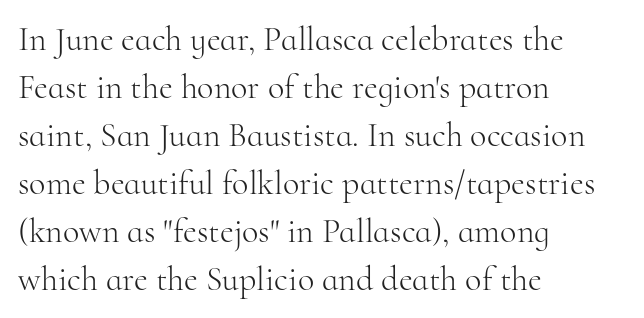
{"serif": "yes", "italic": "no", "bold": "no", "weight": "light", "width": "normal", "stroke_contrast": "high", "x_height": "small", "monospaced": "no", "underline": "no", "align": "left", "line_spacing": "normal", "line_spacing_ratio": 1.41, "letter_spacing": "normal", "letter_spacing_em": 0.0, "glyph_px": 34}
